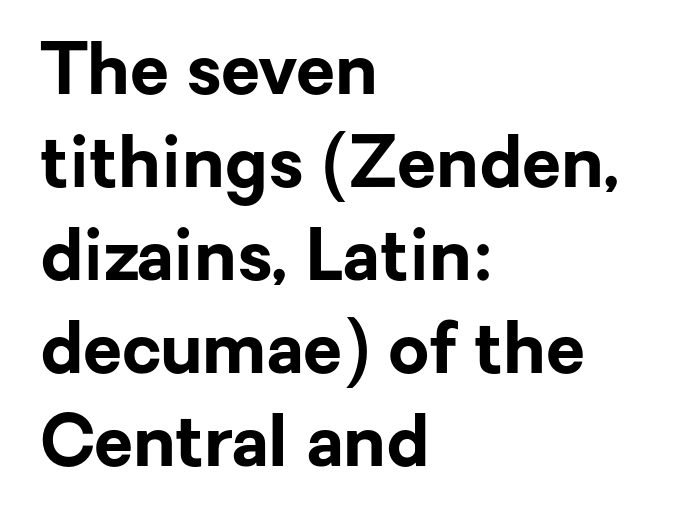
{"serif": "no", "italic": "no", "bold": "yes", "weight": "bold", "width": "normal", "stroke_contrast": "low", "x_height": "medium", "monospaced": "no", "underline": "no", "align": "left", "line_spacing": "normal", "line_spacing_ratio": 1.31, "letter_spacing": "normal", "letter_spacing_em": 0.0, "glyph_px": 71}
